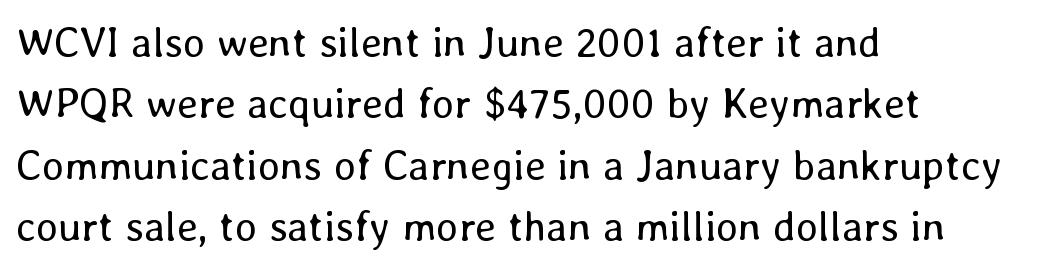
{"italic": "no", "bold": "no", "weight": "regular", "width": "normal", "stroke_contrast": "low", "x_height": "medium", "monospaced": "no", "underline": "no", "align": "left", "line_spacing": "normal", "line_spacing_ratio": 1.46, "letter_spacing": "normal", "letter_spacing_em": 0.0, "glyph_px": 42}
